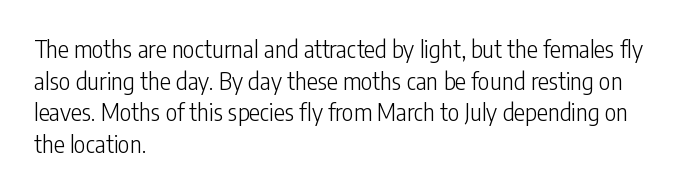
Q: Is the text bold? A: No.
Q: Is the text italic (slanted)? A: No, it is upright.
Q: Is the text underlined? A: No.
Q: How is the paragraph aligned? A: Left-aligned.
Q: Is the spacing between letters normal or unusually wide? A: Normal.
Q: Is the spacing between lines tight, normal or loose? A: Normal.
